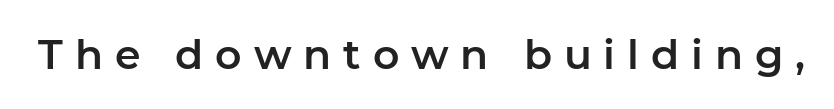
You could not count columns in this text — the font is proportionally spaced. Ordinary non-slanted type is in use. The face used here is a sans, in the tradition of grotesques and geometrics. Descender tails drop into unmarked territory. The tracking jumps out immediately: characters are airy and widely separated.
